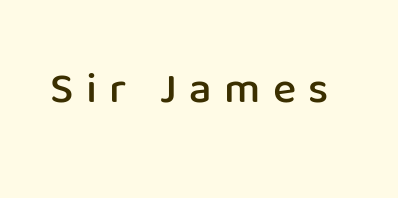
These words are printed semibold, heavier than regular yet not bold. Does the lettering tilt? It doesn't — this is upright. Is this a sans? Yes — the strokes have no serifs. Is the letter spacing exaggerated? Yes — the characters are pushed far apart. The passage shown is not underscored anywhere.
